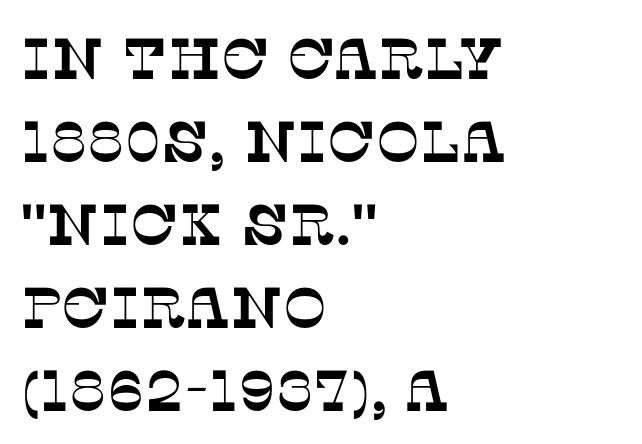
The image shows 58 px serif type; set left-aligned, normal line spacing (1.43x), normal letter spacing, not underlined; low stroke contrast and a large x-height.
